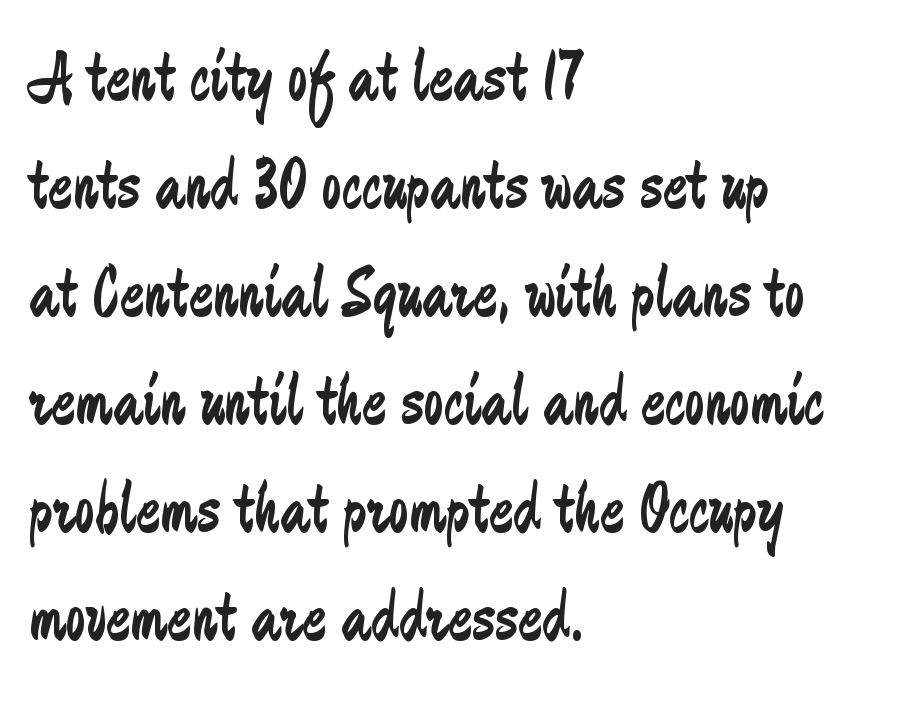
{"serif": "no", "bold": "no", "weight": "regular", "width": "condensed", "stroke_contrast": "low", "x_height": "small", "monospaced": "no", "underline": "no", "align": "left", "line_spacing": "normal", "line_spacing_ratio": 1.5, "letter_spacing": "normal", "letter_spacing_em": 0.0, "glyph_px": 72}
